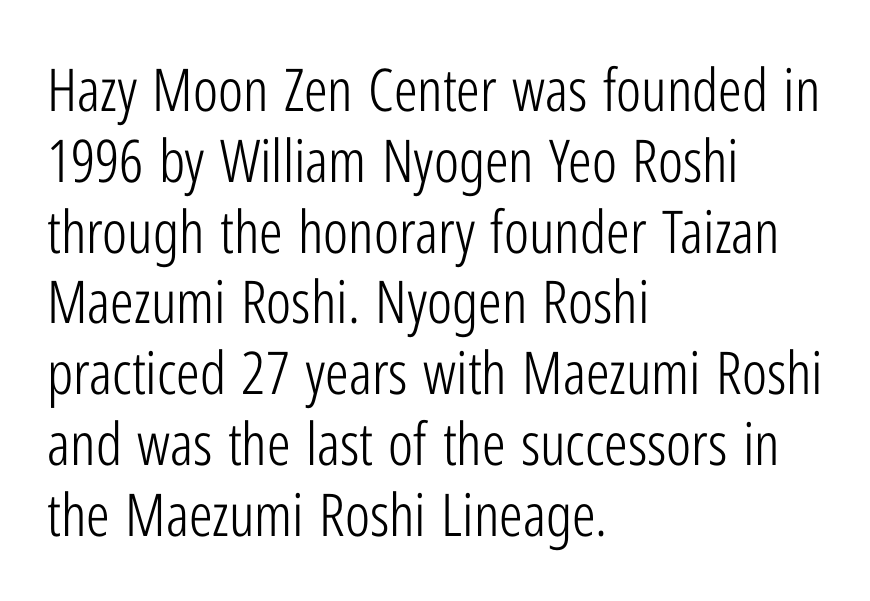
Q: Is the text bold? A: No.
Q: Is the text italic (slanted)? A: No, it is upright.
Q: Is the typeface a serif or a sans-serif typeface? A: Sans-serif.
Q: Is the text underlined? A: No.
Q: How is the paragraph aligned? A: Left-aligned.
Q: Is the spacing between letters normal or unusually wide? A: Normal.
Q: Width (condensed, normal, or wide)? A: Condensed.
Q: Stroke contrast? A: Low.
Q: x-height? A: Medium.
Q: Monospaced? A: No.
